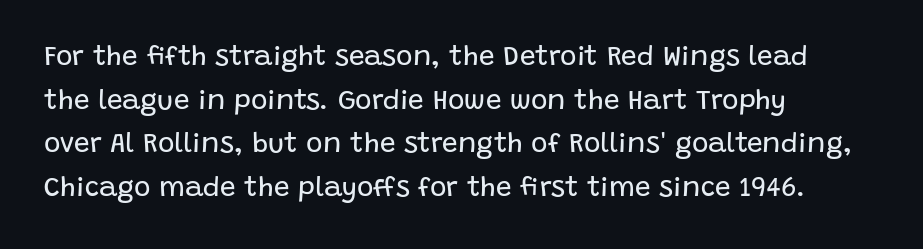
Q: Is the text bold? A: No.
Q: Is the text italic (slanted)? A: No, it is upright.
Q: Is the typeface a serif or a sans-serif typeface? A: Sans-serif.
Q: Is the text underlined? A: No.
Q: How is the paragraph aligned? A: Left-aligned.
Q: Is the spacing between letters normal or unusually wide? A: Normal.
Q: Is the spacing between lines tight, normal or loose? A: Normal.
Q: Width (condensed, normal, or wide)? A: Normal.
Q: Stroke contrast? A: Low.
Q: x-height? A: Large.
Q: Monospaced? A: No.
